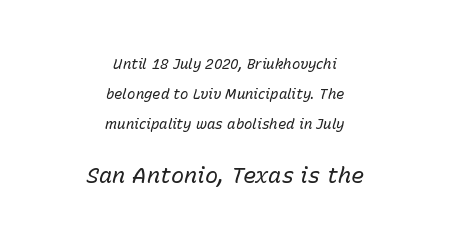
The image shows 22 px text type, italic (leaning right); set centered, loose line spacing (2.14x), normal letter spacing, not underlined; the second (bottom) block is 1.57x larger.
